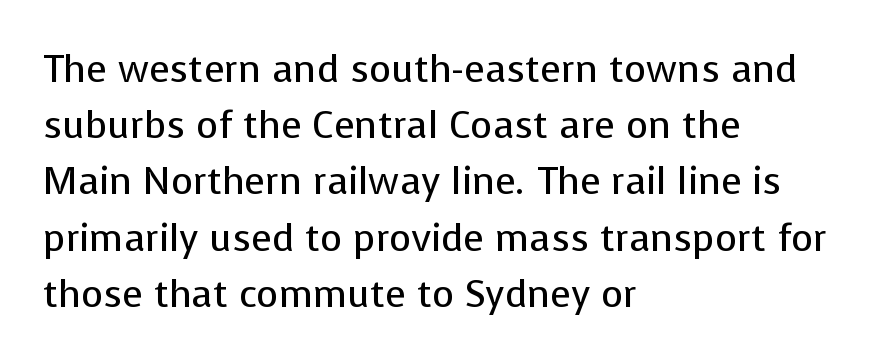
{"serif": "no", "italic": "no", "bold": "no", "weight": "regular", "width": "normal", "stroke_contrast": "low", "x_height": "medium", "monospaced": "no", "underline": "no", "align": "left", "line_spacing": "normal", "line_spacing_ratio": 1.48, "letter_spacing": "normal", "letter_spacing_em": 0.0, "glyph_px": 38}
